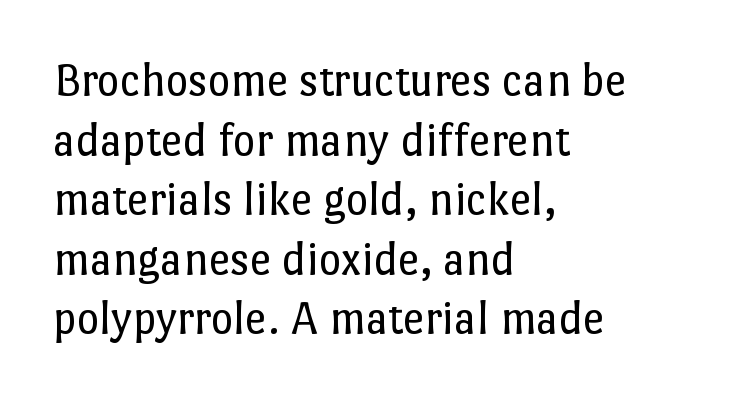
Character widths vary here, with narrow letters taking less room than wide ones. The letterforms sit shoulder to shoulder at normal distance. The lines are quadded left. Decoration check: the copy has no underline. Heft: none added — not bold.
